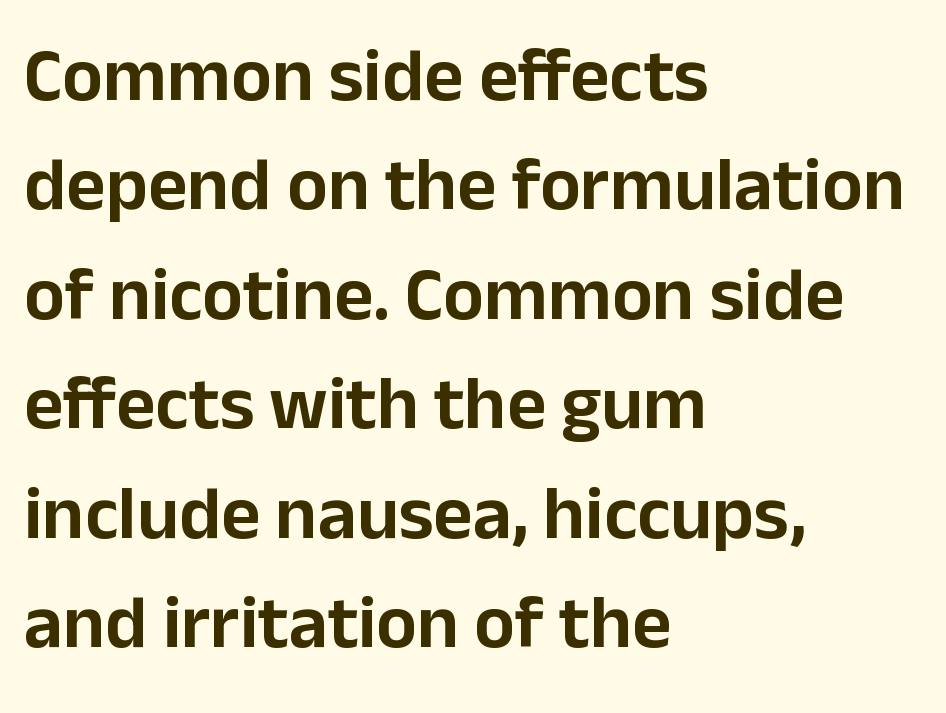
{"serif": "no", "italic": "no", "width": "normal", "stroke_contrast": "low", "x_height": "medium", "monospaced": "no", "underline": "no", "align": "left", "line_spacing": "normal", "line_spacing_ratio": 1.44, "letter_spacing": "normal", "letter_spacing_em": 0.0, "glyph_px": 76}
